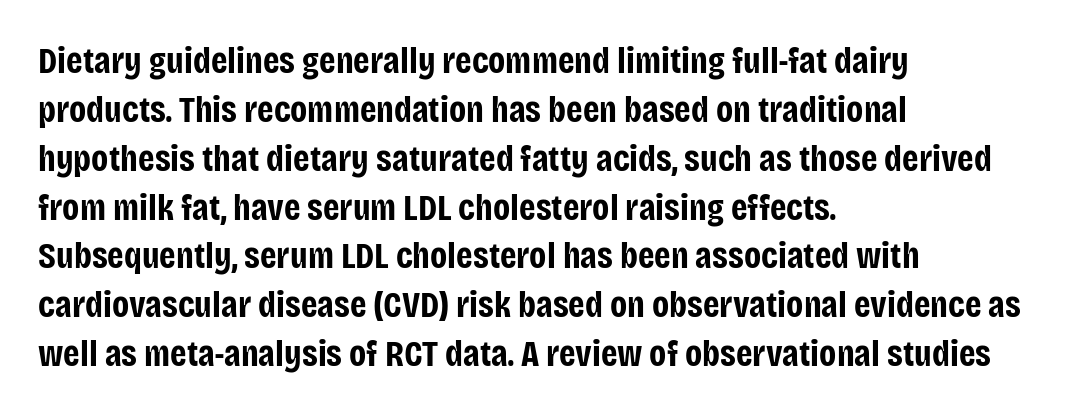
The letters sit at their default tracking, neither squeezed nor spread. Underlining? Definitely not there. These lines are composed in type without serifs. These lines are rendered in a variable-pitch font. Typographic density is high because the face is bold. Reading down the column, the eye jumps a familiar distance to each next line.
